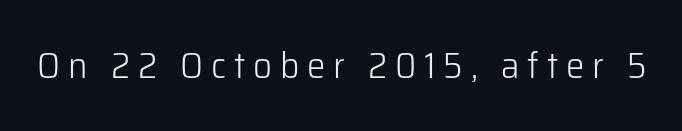
Q: Is the text bold? A: No.
Q: Is the text italic (slanted)? A: No, it is upright.
Q: Is the typeface a serif or a sans-serif typeface? A: Sans-serif.
Q: Is the text underlined? A: No.
Q: Is the spacing between letters normal or unusually wide? A: Unusually wide.
Q: Width (condensed, normal, or wide)? A: Normal.
Q: Stroke contrast? A: Low.
Q: x-height? A: Medium.
Q: Monospaced? A: No.
